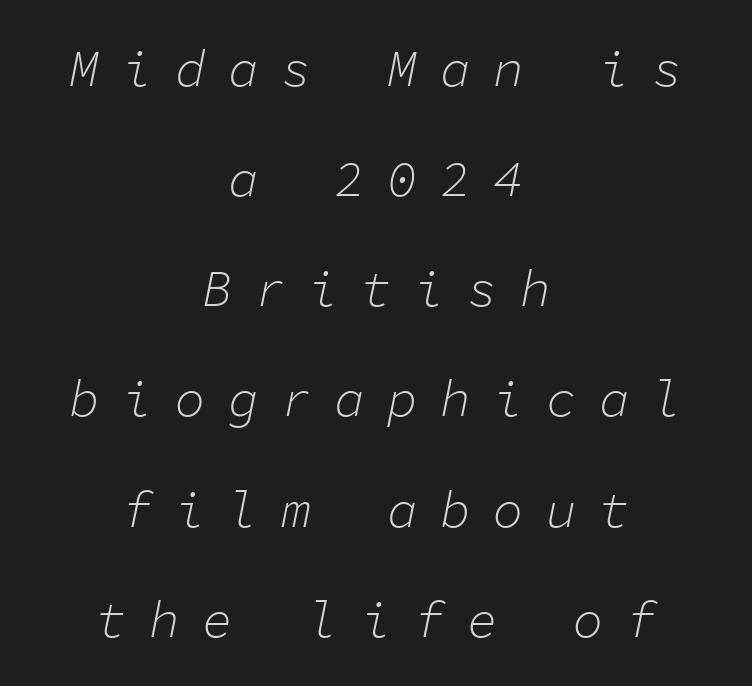
{"italic": "yes", "lean": "right", "slant_degrees": 11, "bold": "no", "weight": "light", "width": "normal", "stroke_contrast": "low", "x_height": "medium", "monospaced": "yes", "underline": "no", "align": "center", "line_spacing": "loose", "line_spacing_ratio": 2.16, "letter_spacing": "wide", "letter_spacing_em": 0.44, "glyph_px": 51}
